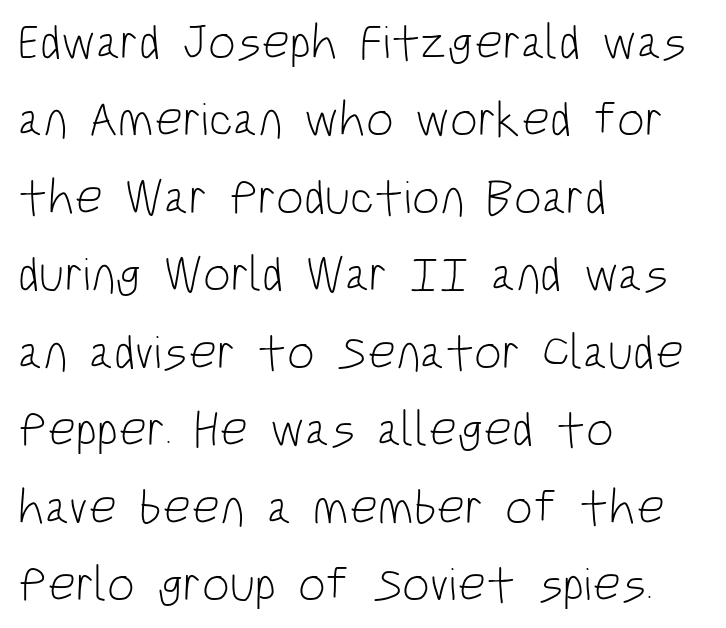
The glyphs are unaccompanied by any horizontal stroke below them. The font is comparable to plain body text, perhaps lighter. These lines are rendered in a variable-pitch font. Students, observe: this is what conventionally led text looks like.
